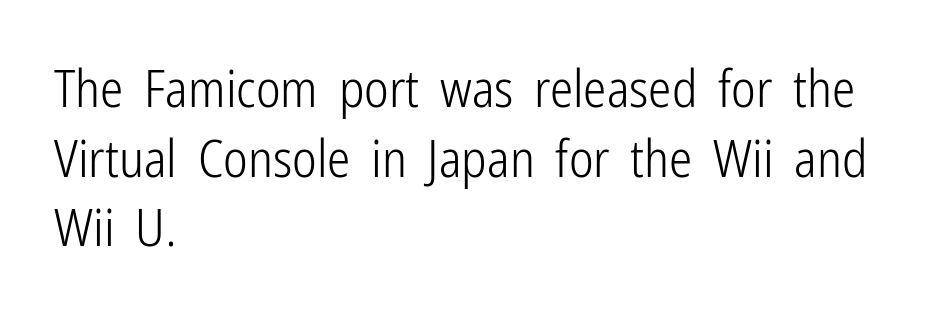
Q: Is the text bold? A: No.
Q: Is the text italic (slanted)? A: No, it is upright.
Q: Is the typeface a serif or a sans-serif typeface? A: Sans-serif.
Q: Is the text underlined? A: No.
Q: How is the paragraph aligned? A: Left-aligned.
Q: Is the spacing between letters normal or unusually wide? A: Normal.
Q: Is the spacing between lines tight, normal or loose? A: Normal.
Q: Width (condensed, normal, or wide)? A: Condensed.
Q: Stroke contrast? A: Low.
Q: x-height? A: Medium.
Q: Monospaced? A: No.
